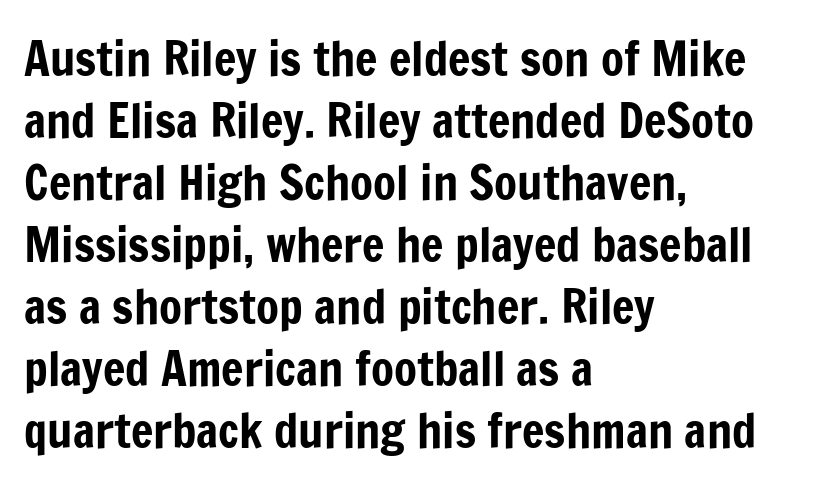
The image shows 47 px condensed sans-serif type, upright; set left-aligned, normal line spacing (1.32x), normal letter spacing, not underlined; low stroke contrast and a medium x-height.
